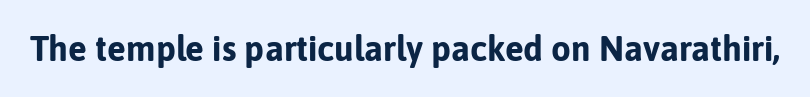
Q: Is the text bold? A: Yes.
Q: Is the text italic (slanted)? A: No, it is upright.
Q: Is the typeface a serif or a sans-serif typeface? A: Sans-serif.
Q: Is the text underlined? A: No.
Q: Is the spacing between letters normal or unusually wide? A: Normal.
Q: Width (condensed, normal, or wide)? A: Normal.
Q: Stroke contrast? A: Low.
Q: x-height? A: Medium.
Q: Monospaced? A: No.
